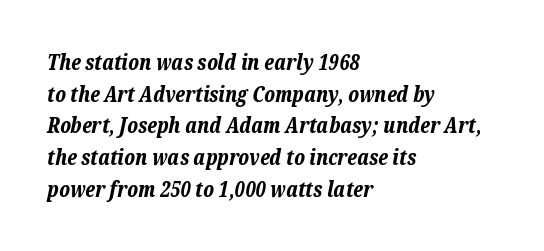
{"italic": "yes", "lean": "right", "slant_degrees": 12, "bold": "yes", "underline": "no", "align": "left", "line_spacing": "normal", "line_spacing_ratio": 1.51, "letter_spacing": "normal", "letter_spacing_em": 0.0, "glyph_px": 21}
